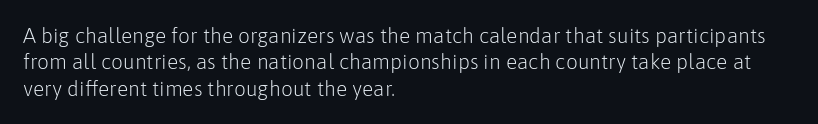
{"italic": "no", "bold": "no", "underline": "no", "align": "left", "line_spacing": "normal", "line_spacing_ratio": 1.26, "letter_spacing": "normal", "letter_spacing_em": 0.0, "glyph_px": 21}
